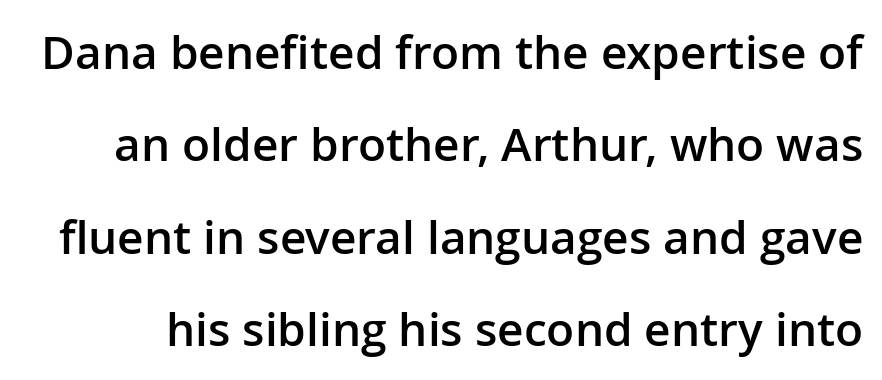
Q: Is the text bold? A: Semi-bold.
Q: Is the text italic (slanted)? A: No, it is upright.
Q: Is the typeface a serif or a sans-serif typeface? A: Sans-serif.
Q: Is the text underlined? A: No.
Q: Is the spacing between letters normal or unusually wide? A: Normal.
Q: Is the spacing between lines tight, normal or loose? A: Loose.
Q: Width (condensed, normal, or wide)? A: Normal.
Q: Stroke contrast? A: Low.
Q: x-height? A: Medium.
Q: Monospaced? A: No.
